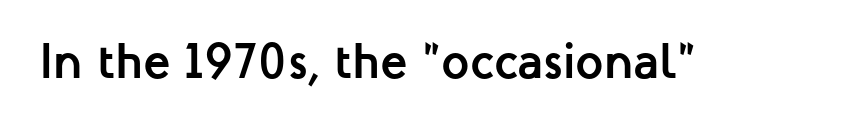
Chunky letters — that's bold for sure. Each word holds together tightly as a unit, with standard inter-letter gaps. Vertical strokes here are truly vertical. Proportional: the letters do not fall into vertical columns.
